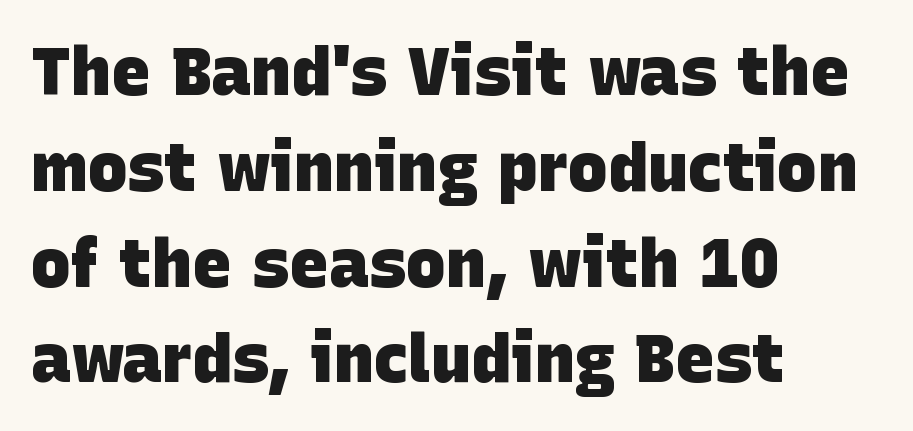
The image shows 67 px heavy sans-serif type; set left-aligned, normal line spacing (1.43x), normal letter spacing, not underlined; low stroke contrast and a large x-height.
